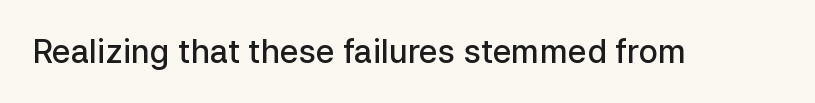
{"serif": "no", "italic": "no", "bold": "semi", "weight": "semibold", "width": "normal", "stroke_contrast": "low", "x_height": "medium", "monospaced": "no", "underline": "no", "letter_spacing": "normal", "letter_spacing_em": 0.0, "glyph_px": 32}
